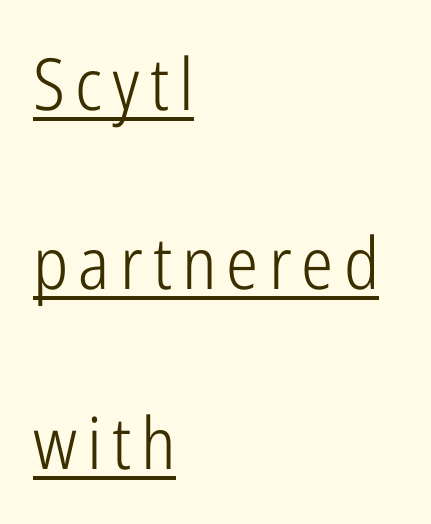
The image shows 72 px light, condensed sans-serif type, upright; set left-aligned, loose line spacing (2.49x), underlined; low stroke contrast and a medium x-height.
